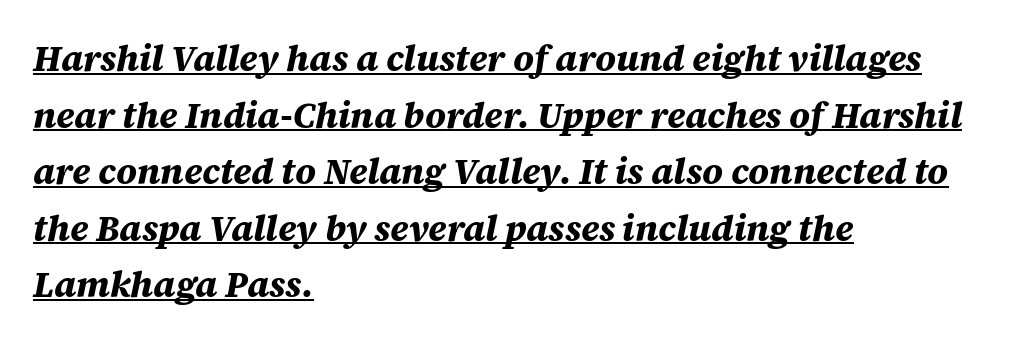
Italic: yes, the glyphs are oblique. The face used here has the dense, thick strokes of a bold. This is underlined copy, the kind a proofreader might mark for attention. A typesetter would call this proportional, since set widths differ per character.
